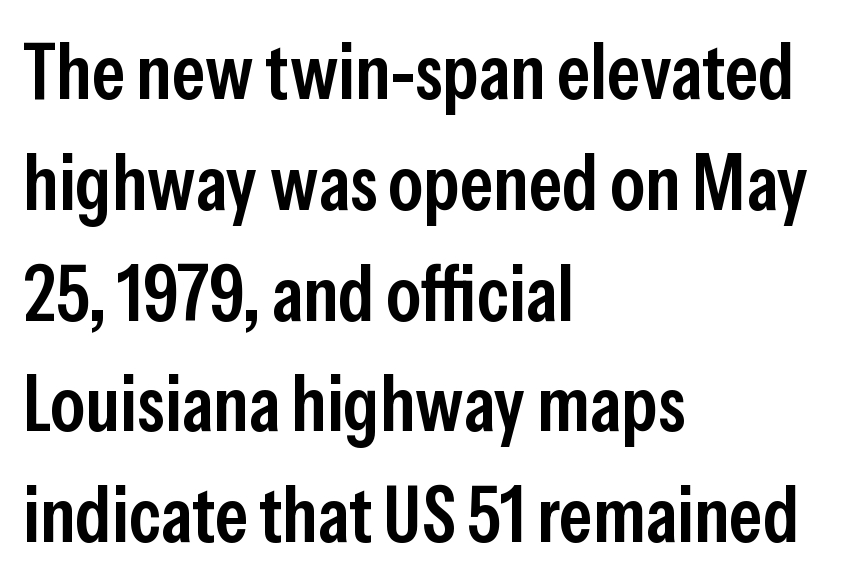
Q: Is the text bold? A: Semi-bold.
Q: Is the text italic (slanted)? A: No, it is upright.
Q: Is the typeface a serif or a sans-serif typeface? A: Sans-serif.
Q: Is the text underlined? A: No.
Q: How is the paragraph aligned? A: Left-aligned.
Q: Is the spacing between letters normal or unusually wide? A: Normal.
Q: Is the spacing between lines tight, normal or loose? A: Normal.
Q: Width (condensed, normal, or wide)? A: Condensed.
Q: Stroke contrast? A: Low.
Q: x-height? A: Medium.
Q: Monospaced? A: No.
